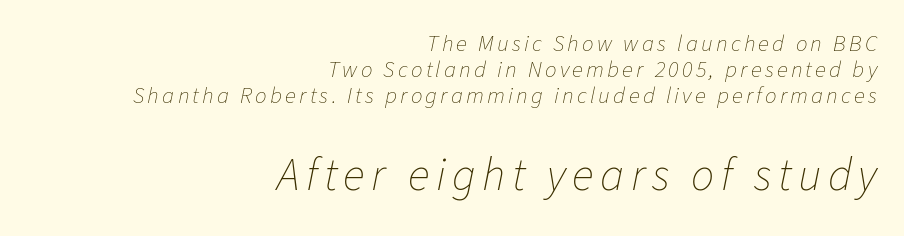
Leading: reduced. Do the characters align in a grid? No, the font is proportional. Nobody drew a line under any word here. This rendering uses right alignment, leaving the left contour irregular. The face looks like a standard text weight, possibly lighter.
